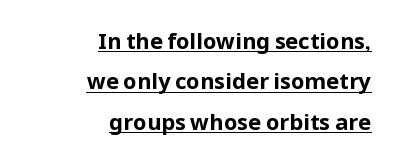
The image shows 22 px bold type, upright; set right-aligned, line spacing 1.84x, normal letter spacing, underlined.
